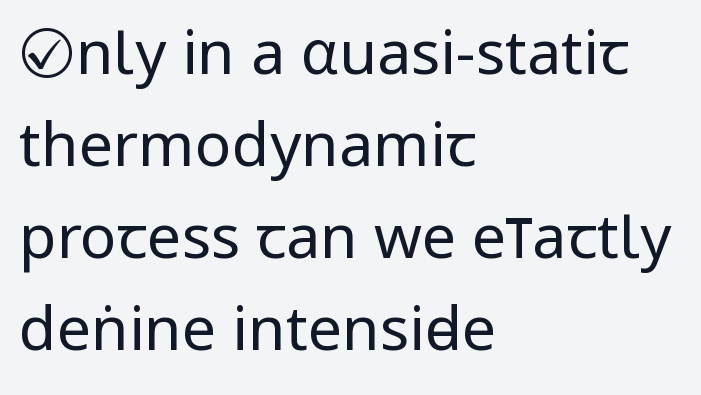
{"serif": "no", "italic": "no", "bold": "no", "weight": "regular", "width": "condensed", "stroke_contrast": "low", "x_height": "large", "monospaced": "no", "underline": "no", "align": "left", "line_spacing": "normal", "line_spacing_ratio": 1.51, "letter_spacing": "normal", "letter_spacing_em": 0.0, "glyph_px": 61}
